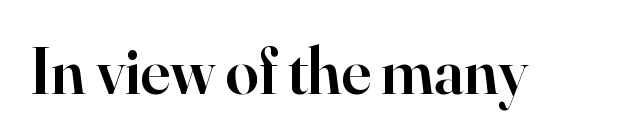
Q: Is the text bold? A: Semi-bold.
Q: Is the text italic (slanted)? A: No, it is upright.
Q: Is the typeface a serif or a sans-serif typeface? A: Serif.
Q: Is the text underlined? A: No.
Q: Is the spacing between letters normal or unusually wide? A: Normal.
Q: Width (condensed, normal, or wide)? A: Normal.
Q: Stroke contrast? A: High.
Q: x-height? A: Small.
Q: Monospaced? A: No.
